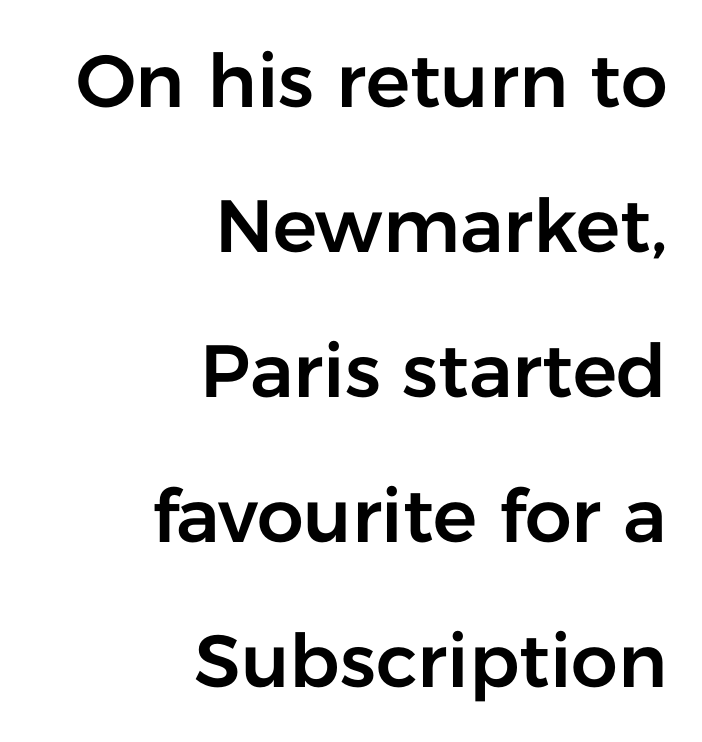
{"serif": "no", "italic": "no", "width": "normal", "stroke_contrast": "low", "x_height": "medium", "monospaced": "no", "underline": "no", "align": "right", "line_spacing": "loose", "line_spacing_ratio": 1.96, "letter_spacing": "normal", "letter_spacing_em": 0.0, "glyph_px": 74}
